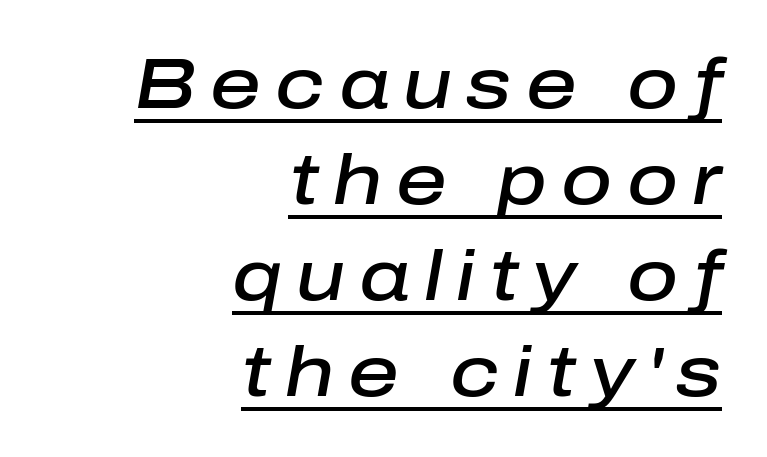
The image shows 70 px semibold type, italic (leaning right); set right-aligned, normal line spacing (1.37x), unusually wide letter spacing (+0.2 em), underlined; low stroke contrast and a medium x-height.
